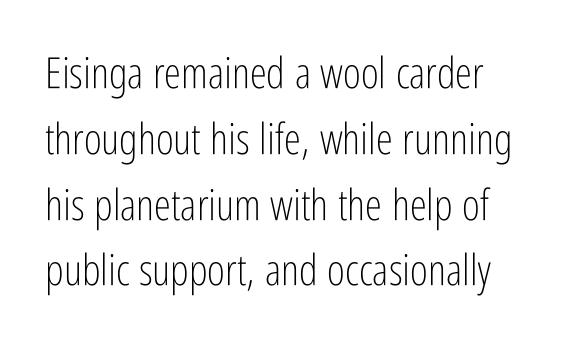
Q: Is the text bold? A: No.
Q: Is the text italic (slanted)? A: No, it is upright.
Q: Is the typeface a serif or a sans-serif typeface? A: Sans-serif.
Q: Is the text underlined? A: No.
Q: How is the paragraph aligned? A: Left-aligned.
Q: Is the spacing between letters normal or unusually wide? A: Normal.
Q: Is the spacing between lines tight, normal or loose? A: Normal.
Q: Width (condensed, normal, or wide)? A: Condensed.
Q: Stroke contrast? A: Low.
Q: x-height? A: Medium.
Q: Monospaced? A: No.
